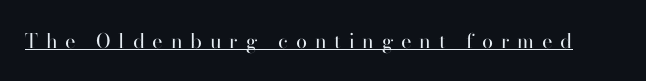
Q: Is the text bold? A: No.
Q: Is the text italic (slanted)? A: No, it is upright.
Q: Is the text underlined? A: Yes.
Q: Is the spacing between letters normal or unusually wide? A: Unusually wide.
